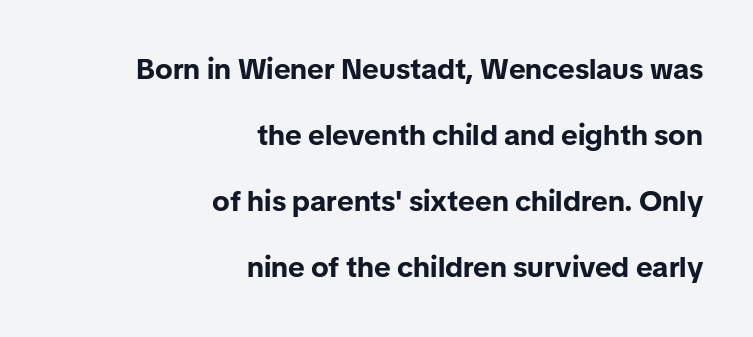
The image shows 29 px bold sans-serif type, upright; set right-aligned, loose line spacing (2.28x), normal letter spacing, not underlined; low stroke contrast and a medium x-height.
